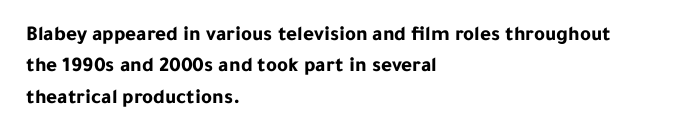
The image shows 21 px bold type, upright; set left-aligned, normal line spacing (1.49x), normal letter spacing, not underlined.
